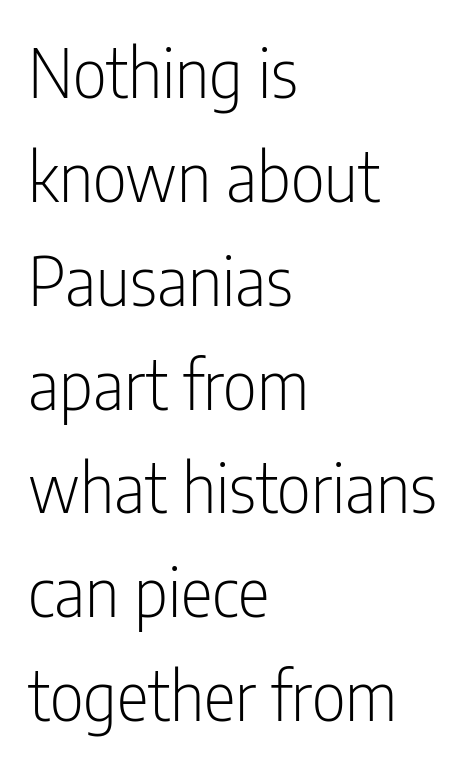
Q: Is the text bold? A: No.
Q: Is the text italic (slanted)? A: No, it is upright.
Q: Is the typeface a serif or a sans-serif typeface? A: Sans-serif.
Q: Is the text underlined? A: No.
Q: How is the paragraph aligned? A: Left-aligned.
Q: Is the spacing between letters normal or unusually wide? A: Normal.
Q: Is the spacing between lines tight, normal or loose? A: Normal.
Q: Width (condensed, normal, or wide)? A: Condensed.
Q: Stroke contrast? A: Low.
Q: x-height? A: Medium.
Q: Monospaced? A: No.
